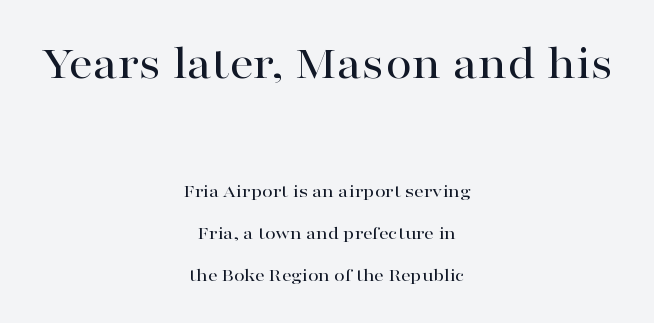
{"serif": "yes", "italic": "no", "width": "wide", "stroke_contrast": "high", "x_height": "medium", "monospaced": "no", "underline": "no", "align": "center", "line_spacing": "loose", "line_spacing_ratio": 2.22, "letter_spacing": "normal", "letter_spacing_em": 0.0, "larger_block": "first", "size_ratio": 2.53, "glyph_px": 48}
